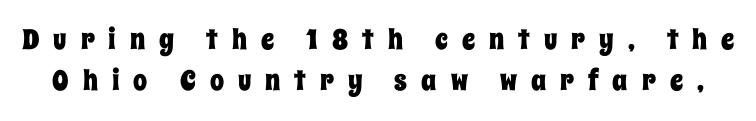
The image shows 28 px condensed type, upright; set normal line spacing (1.46x), unusually wide letter spacing (+0.5 em), not underlined; low stroke contrast and a large x-height.
